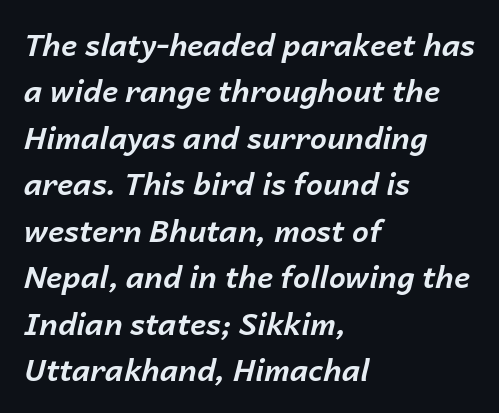
The image shows 30 px bold type, italic (leaning right); set left-aligned, normal line spacing (1.55x), normal letter spacing, not underlined; low stroke contrast and a medium x-height.
